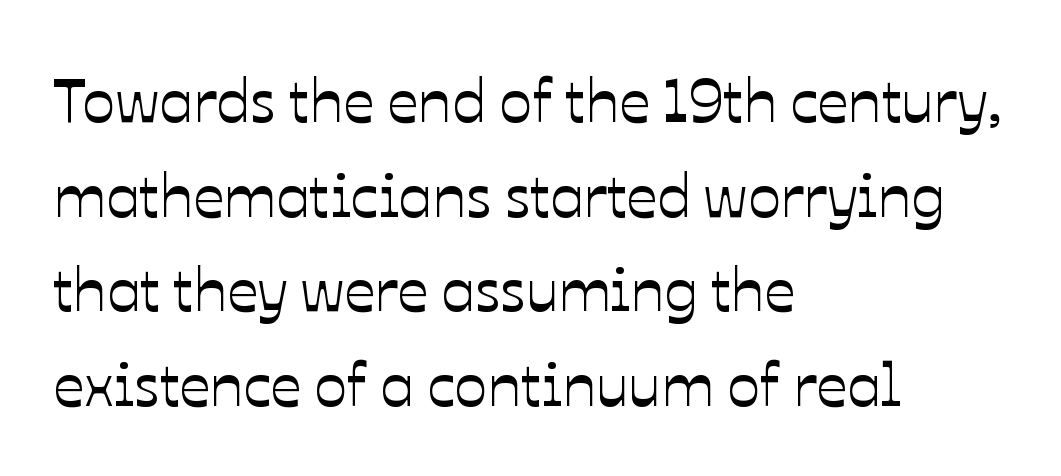
{"italic": "no", "width": "normal", "stroke_contrast": "low", "x_height": "medium", "monospaced": "no", "underline": "no", "align": "left", "line_spacing": "normal", "line_spacing_ratio": 1.55, "letter_spacing": "normal", "letter_spacing_em": 0.0, "glyph_px": 61}
